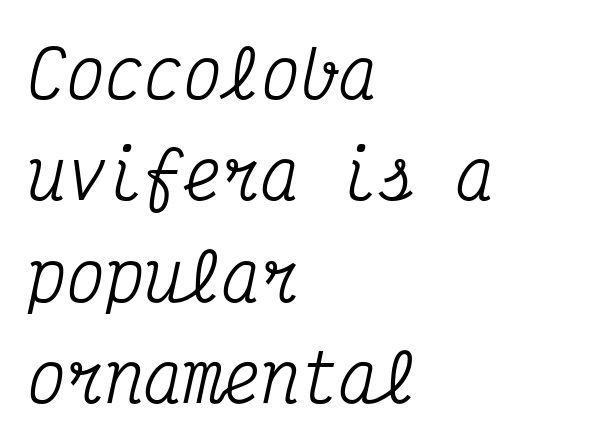
The image shows 65 px condensed serif type, italic (leaning right), monospaced; set left-aligned, normal line spacing (1.56x), normal letter spacing, not underlined; medium stroke contrast and a medium x-height.
